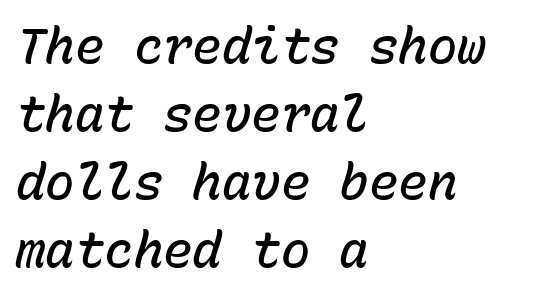
The image shows 49 px semibold type, italic (leaning right), monospaced; set left-aligned, normal line spacing (1.39x), normal letter spacing, not underlined; low stroke contrast and a medium x-height.
